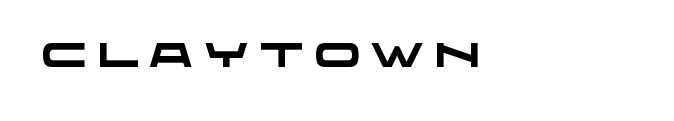
Q: Is the text bold? A: Yes.
Q: Is the typeface a serif or a sans-serif typeface? A: Sans-serif.
Q: Is the text underlined? A: No.
Q: How is the paragraph aligned? A: Left-aligned.
Q: Is the spacing between letters normal or unusually wide? A: Unusually wide.
Q: Width (condensed, normal, or wide)? A: Wide.
Q: Stroke contrast? A: Low.
Q: x-height? A: Large.
Q: Monospaced? A: No.
